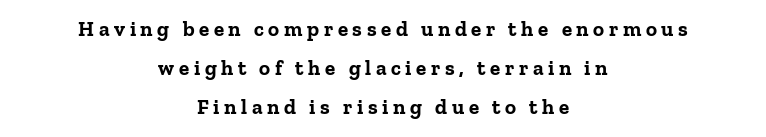
The image shows 21 px bold type, upright; set centered, line spacing 1.86x, unusually wide letter spacing (+0.22 em), not underlined.
